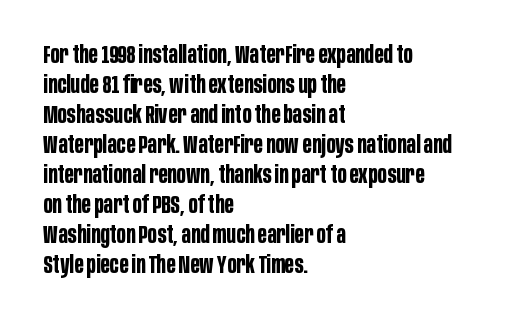
The image shows 24 px bold type, upright; set left-aligned, normal line spacing (1.25x), normal letter spacing, not underlined.
